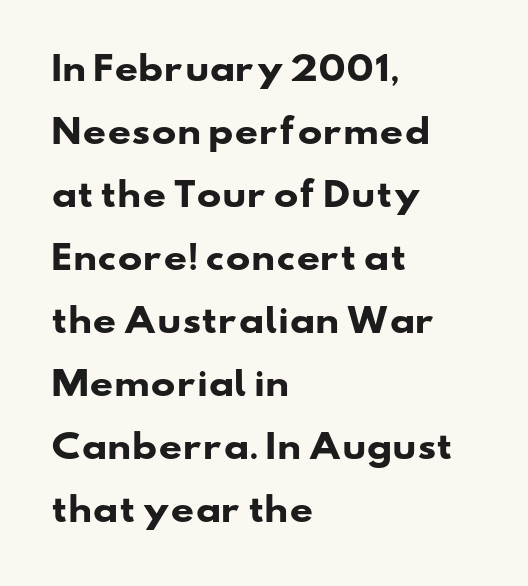
Students, this is bold: see how much ink each stroke carries. A typesetter would call this proportional, since set widths differ per character. Does the copy run flush right? No — it runs flush left. These lines keep a tight, regular rhythm from letter to letter.
